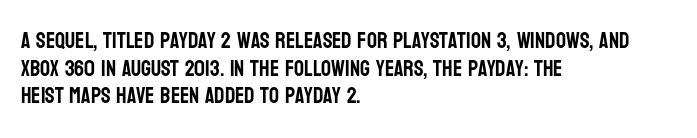
The image shows 22 px text type, upright; set left-aligned, normal line spacing (1.26x), normal letter spacing, not underlined.
